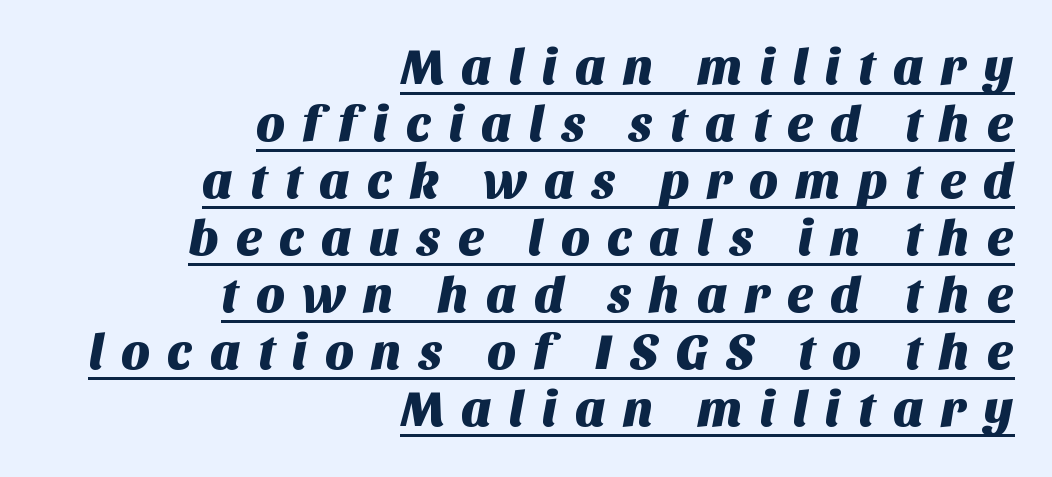
{"serif": "no", "width": "normal", "stroke_contrast": "medium", "x_height": "large", "monospaced": "no", "underline": "yes", "align": "right", "line_spacing": "tight", "line_spacing_ratio": 1.14, "letter_spacing": "wide", "letter_spacing_em": 0.33, "glyph_px": 50}
